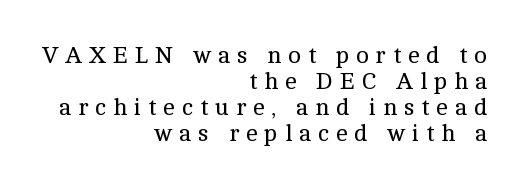
Q: Is the text bold? A: No.
Q: Is the text italic (slanted)? A: No, it is upright.
Q: Is the text underlined? A: No.
Q: How is the paragraph aligned? A: Right-aligned.
Q: Is the spacing between letters normal or unusually wide? A: Unusually wide.
Q: Is the spacing between lines tight, normal or loose? A: Tight.
